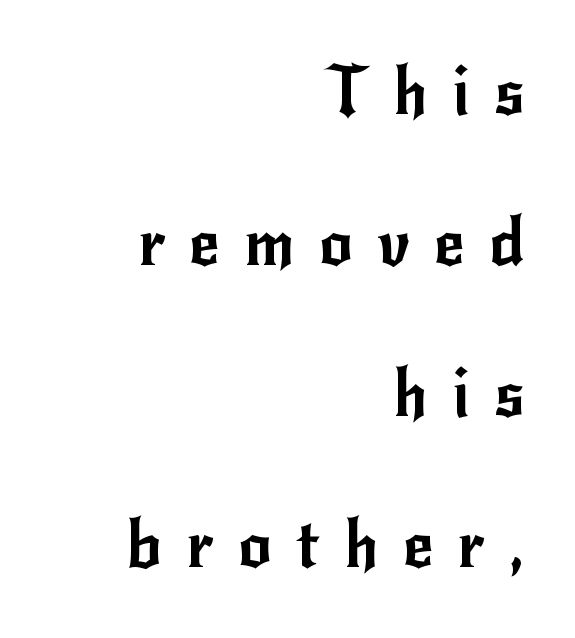
{"serif": "no", "italic": "no", "width": "normal", "stroke_contrast": "low", "x_height": "small", "monospaced": "no", "underline": "no", "align": "right", "line_spacing": "loose", "line_spacing_ratio": 2.29, "letter_spacing": "wide", "letter_spacing_em": 0.37, "glyph_px": 66}
